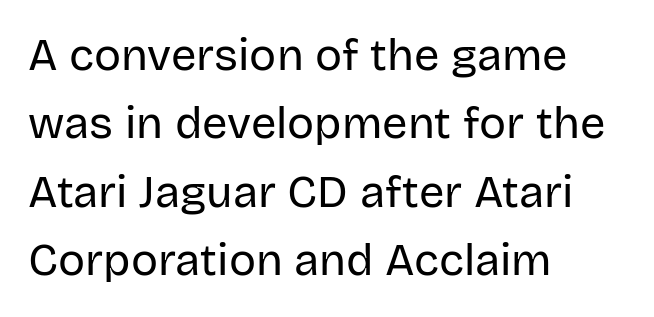
The letters stand straight up with perfectly vertical stems. This rendering features lettering with no underline. On a weight scale, this lands at 450 or below. No extra tracking has been applied to these lines. The rendering uses natural spacing where letterforms have individual widths.
